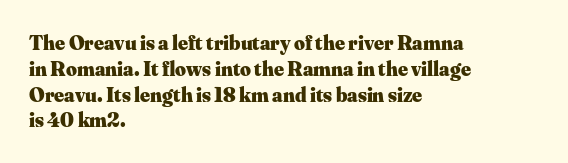
Q: Is the text bold? A: Yes.
Q: Is the text italic (slanted)? A: No, it is upright.
Q: Is the text underlined? A: No.
Q: How is the paragraph aligned? A: Left-aligned.
Q: Is the spacing between letters normal or unusually wide? A: Normal.
